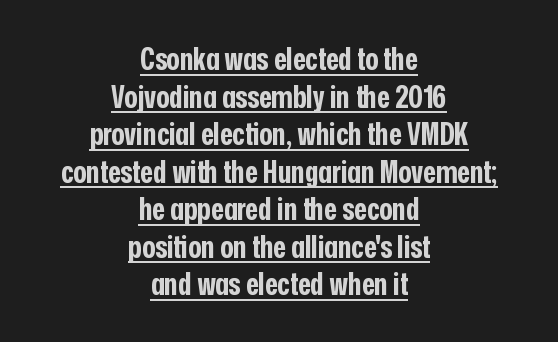
The image shows 31 px bold, condensed sans-serif type, upright; set centered, line spacing 1.21x, normal letter spacing, underlined; low stroke contrast and a medium x-height.
